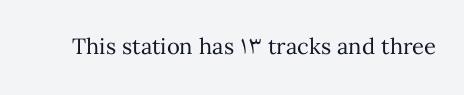
The space directly below the letters is spotless. Quick note: not italic, upright. The line texture is even and compact thanks to regular tracking. These glyphs show unthickened strokes, regular width or finer.
